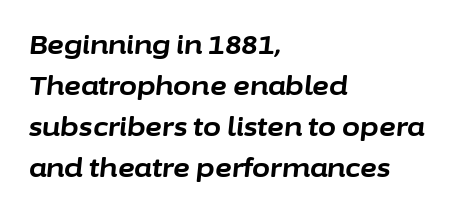
{"italic": "yes", "lean": "right", "slant_degrees": 6, "bold": "yes", "underline": "no", "align": "left", "line_spacing": "normal", "line_spacing_ratio": 1.58, "letter_spacing": "normal", "letter_spacing_em": 0.0, "glyph_px": 26}
